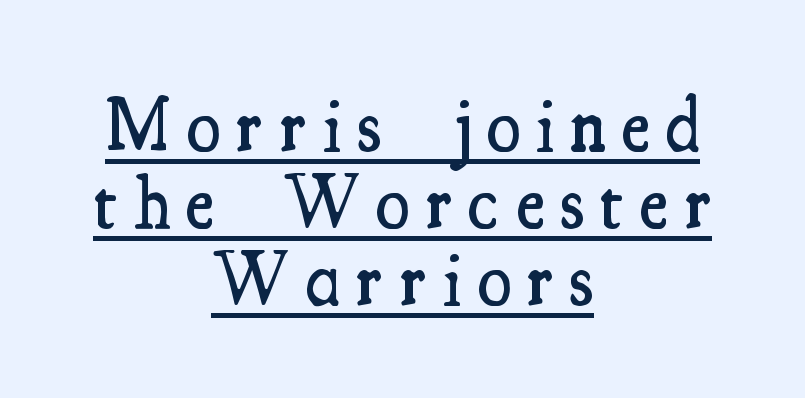
The image shows 77 px semibold, condensed serif type, upright; set centered, tight line spacing (1.0x), unusually wide letter spacing (+0.21 em), underlined; medium stroke contrast and a small x-height.
